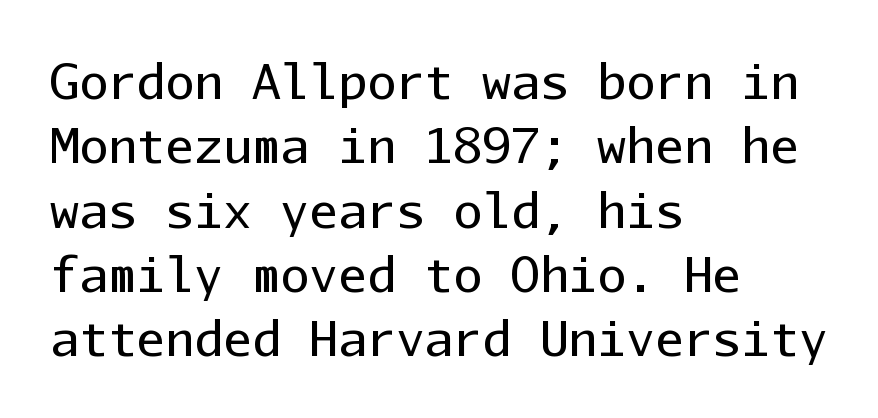
{"serif": "no", "italic": "no", "bold": "no", "weight": "regular", "width": "normal", "stroke_contrast": "low", "x_height": "medium", "monospaced": "yes", "underline": "no", "align": "left", "line_spacing": "normal", "line_spacing_ratio": 1.34, "letter_spacing": "normal", "letter_spacing_em": 0.0, "glyph_px": 48}
